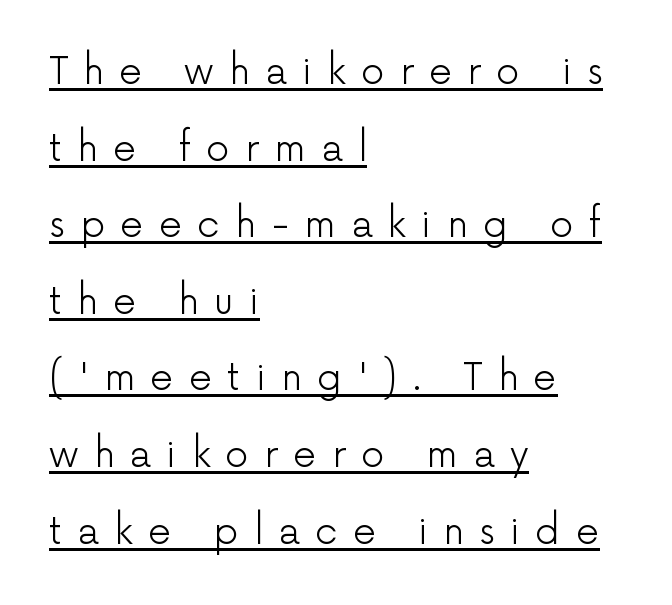
The image shows 37 px light sans-serif type, upright; set left-aligned, loose line spacing (2.07x), unusually wide letter spacing (+0.41 em), underlined; low stroke contrast and a medium x-height.
